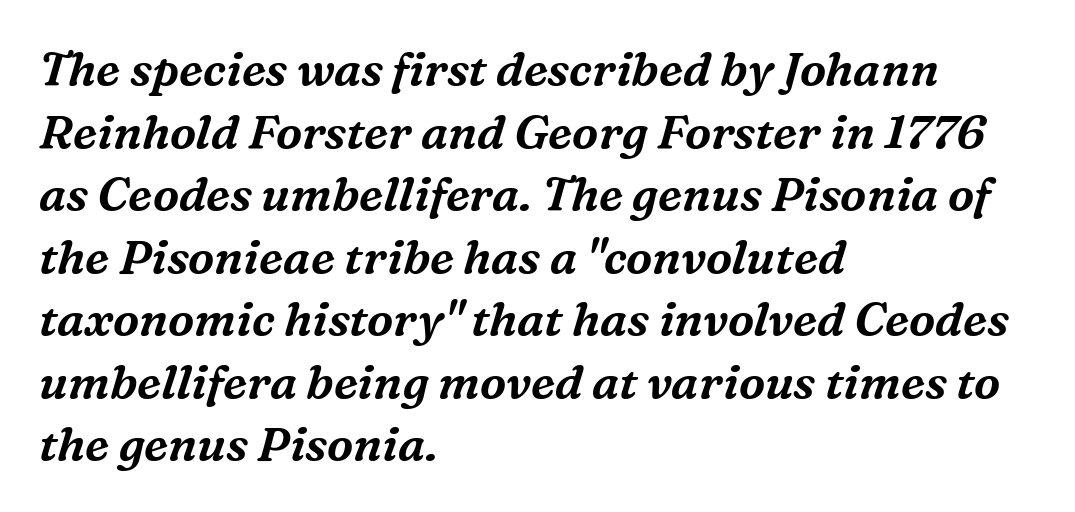
This sample keeps an unexceptional amount of space between lines. The passage shown has conventional tracking throughout. Varying glyph widths throughout — classic text-font behaviour. The area under the type is left untouched. Small tapered or slab feet sit at the stroke ends, so this counts as serif. Every row of glyphs begins at an identical x-position on the left.
